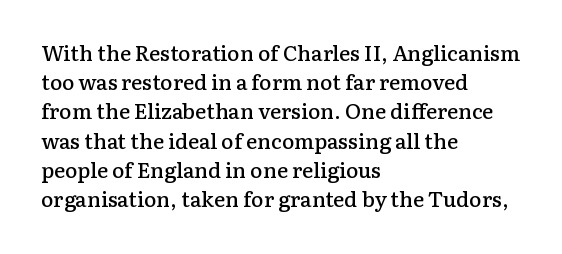
The face used here is a semibold: visibly heavier than regular, lighter than bold. Italic? Not at all — the glyphs are vertical. Default kerning and tracking; the words read as compact shapes. The paragraph shown leans on its left margin. Clear beneath every line of the passage.
